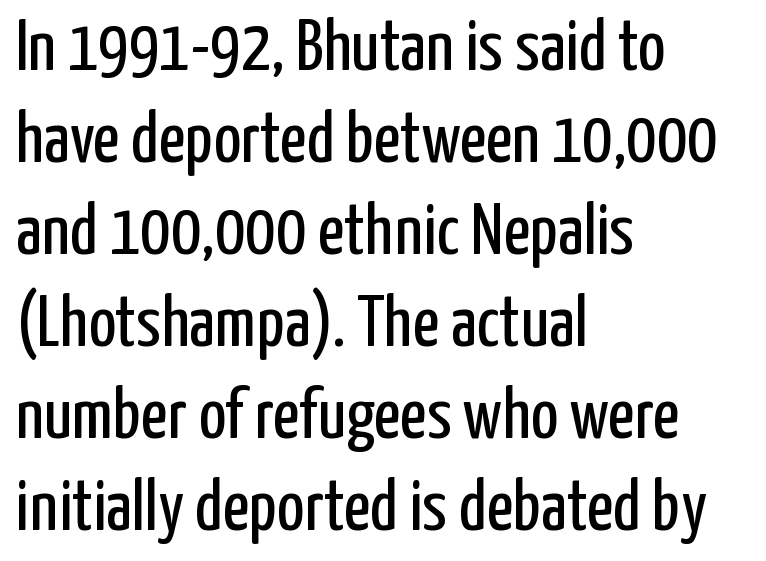
Q: Is the text bold? A: No.
Q: Is the text italic (slanted)? A: No, it is upright.
Q: Is the typeface a serif or a sans-serif typeface? A: Sans-serif.
Q: Is the text underlined? A: No.
Q: How is the paragraph aligned? A: Left-aligned.
Q: Is the spacing between letters normal or unusually wide? A: Normal.
Q: Is the spacing between lines tight, normal or loose? A: Normal.
Q: Width (condensed, normal, or wide)? A: Condensed.
Q: Stroke contrast? A: Low.
Q: x-height? A: Medium.
Q: Monospaced? A: No.
